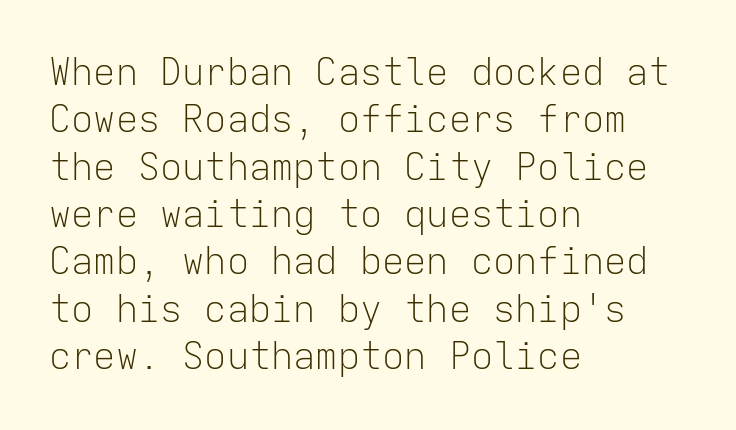
Q: Is the text bold? A: No.
Q: Is the text italic (slanted)? A: No, it is upright.
Q: Is the typeface a serif or a sans-serif typeface? A: Sans-serif.
Q: Is the text underlined? A: No.
Q: How is the paragraph aligned? A: Left-aligned.
Q: Is the spacing between letters normal or unusually wide? A: Normal.
Q: Is the spacing between lines tight, normal or loose? A: Normal.
Q: Width (condensed, normal, or wide)? A: Normal.
Q: Stroke contrast? A: Low.
Q: x-height? A: Medium.
Q: Monospaced? A: Yes.
